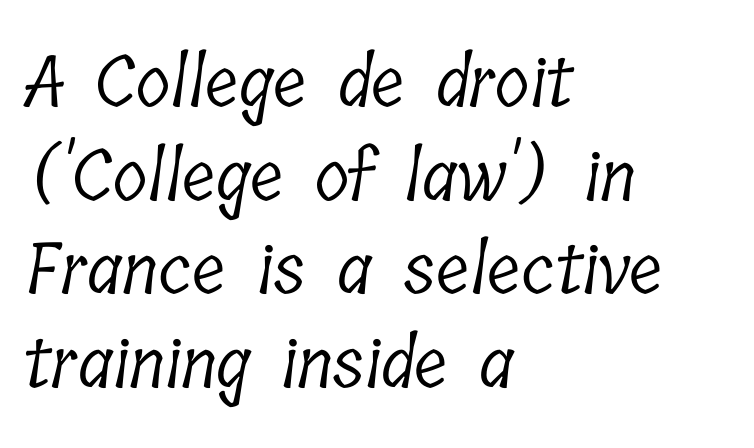
{"serif": "yes", "bold": "no", "weight": "light", "width": "condensed", "stroke_contrast": "low", "x_height": "medium", "monospaced": "no", "underline": "no", "align": "left", "line_spacing": "normal", "line_spacing_ratio": 1.32, "letter_spacing": "normal", "letter_spacing_em": 0.0, "glyph_px": 71}
